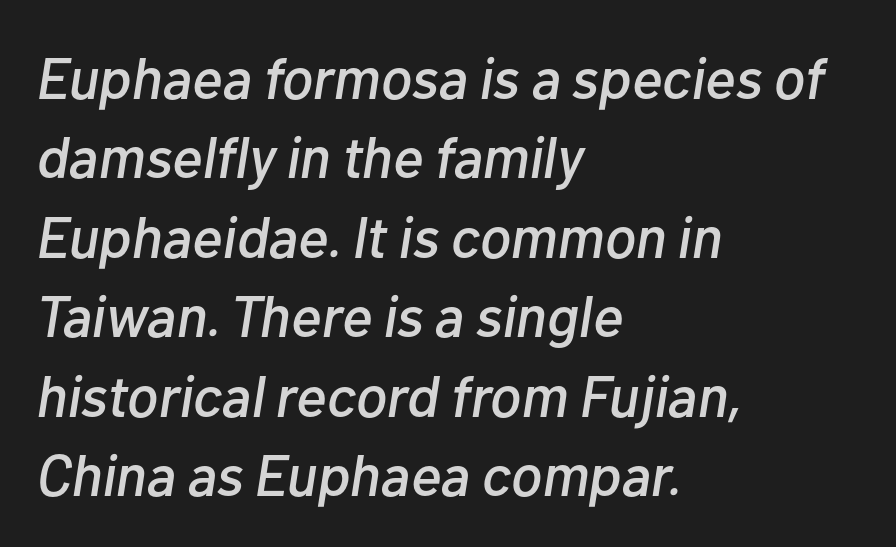
The image shows 58 px text type, italic (leaning right); set left-aligned, normal line spacing (1.37x), normal letter spacing, not underlined; low stroke contrast and a medium x-height.
